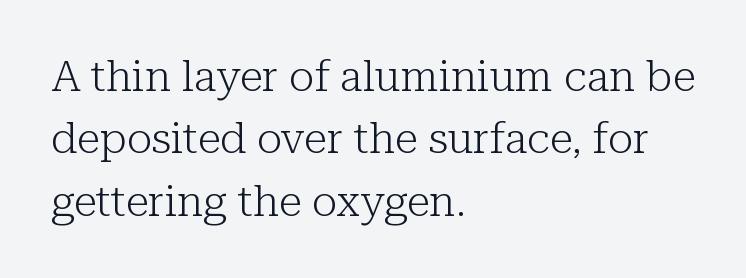
Q: Is the text bold? A: No.
Q: Is the text italic (slanted)? A: No, it is upright.
Q: Is the typeface a serif or a sans-serif typeface? A: Serif.
Q: Is the text underlined? A: No.
Q: How is the paragraph aligned? A: Left-aligned.
Q: Is the spacing between letters normal or unusually wide? A: Normal.
Q: Is the spacing between lines tight, normal or loose? A: Normal.
Q: Width (condensed, normal, or wide)? A: Normal.
Q: Stroke contrast? A: Low.
Q: x-height? A: Medium.
Q: Monospaced? A: No.
